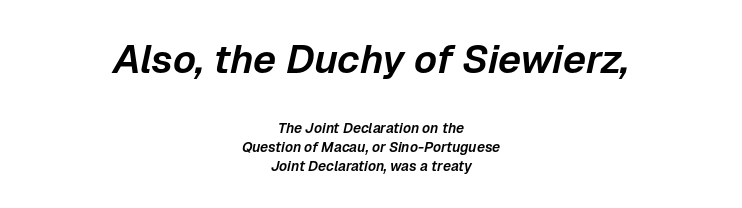
{"italic": "yes", "lean": "right", "slant_degrees": 12, "width": "normal", "stroke_contrast": "low", "x_height": "medium", "monospaced": "no", "underline": "no", "align": "center", "line_spacing": "normal", "line_spacing_ratio": 1.35, "letter_spacing": "normal", "letter_spacing_em": 0.0, "larger_block": "first", "size_ratio": 2.86, "glyph_px": 40}
